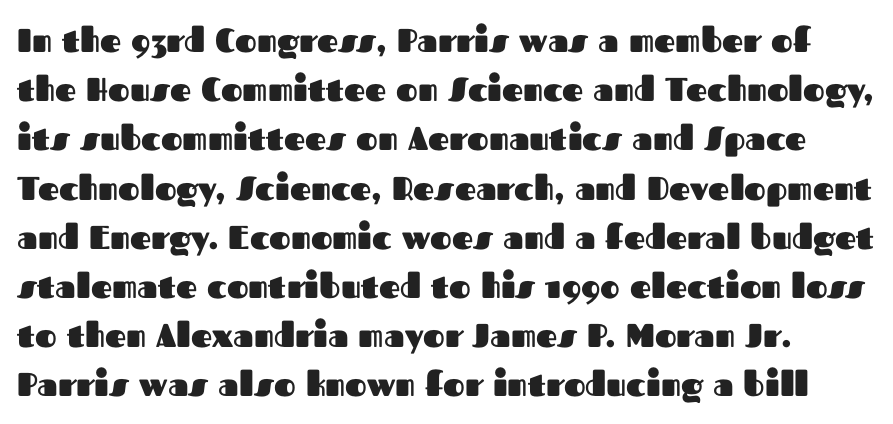
The specimen omits any rule beneath the text block's lines. A typesetter would call this proportional, since set widths differ per character. If you drew a line through each stem, it would be perfectly vertical. What's the leading like? Ordinary, nothing unusual. This sample uses plain, unmodified letter spacing. Summary of weight: heavy, a full bold.
